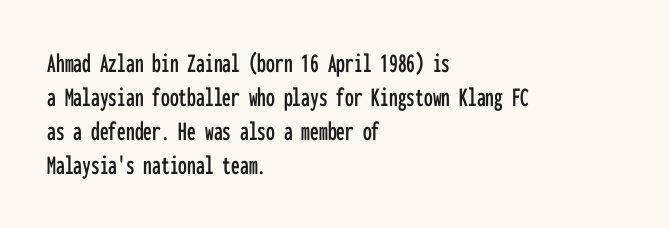
{"serif": "no", "italic": "no", "width": "condensed", "stroke_contrast": "low", "x_height": "medium", "monospaced": "yes", "underline": "no", "align": "left", "line_spacing_ratio": 1.22, "letter_spacing": "normal", "letter_spacing_em": 0.0, "glyph_px": 28}
